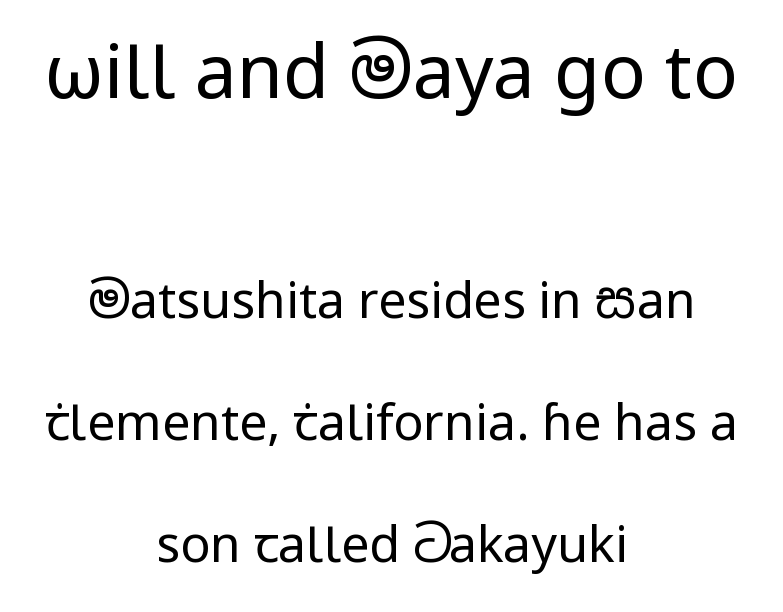
{"serif": "no", "italic": "no", "bold": "no", "weight": "regular", "width": "normal", "stroke_contrast": "low", "x_height": "medium", "monospaced": "no", "underline": "no", "align": "center", "line_spacing": "loose", "line_spacing_ratio": 2.44, "letter_spacing": "normal", "letter_spacing_em": 0.0, "larger_block": "first", "size_ratio": 1.5, "glyph_px": 75}
